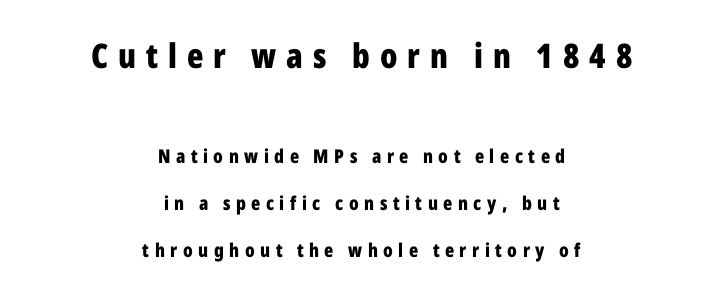
{"serif": "no", "italic": "no", "bold": "yes", "weight": "bold", "width": "condensed", "stroke_contrast": "low", "x_height": "medium", "monospaced": "no", "underline": "no", "align": "center", "line_spacing": "loose", "line_spacing_ratio": 2.47, "letter_spacing": "wide", "letter_spacing_em": 0.29, "larger_block": "first", "size_ratio": 1.79, "glyph_px": 34}
